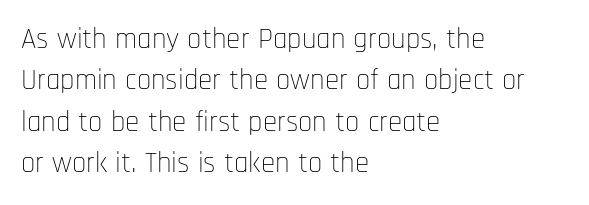
Each letter keeps its own natural width here, so spacing adapts to shape. Compared with a typical body face, this is equally light or lighter still. A normal amount of white space separates one row of letters from the next. Leftover space on each line is placed entirely after the last word. In terms of letterform style, serifs are entirely absent. A roman cut, with each character standing at attention.
